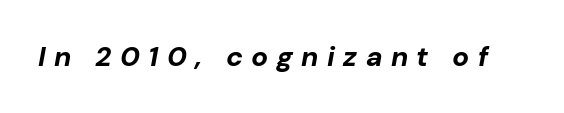
Nobody drew a line under any word here. Each letter keeps its own natural width here, so spacing adapts to shape. The rendering inserts visible extra space after every character. What weight is shown? A full bold with thick strokes. Italic: yes, the glyphs are oblique.
